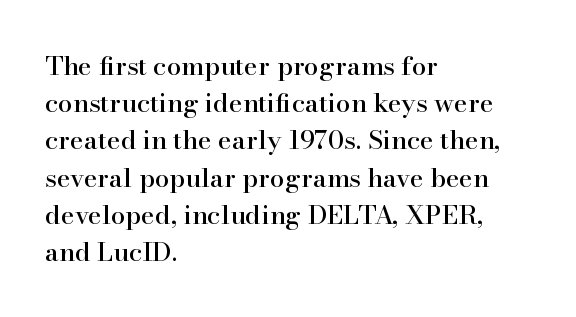
Q: Is the text italic (slanted)? A: No, it is upright.
Q: Is the text underlined? A: No.
Q: How is the paragraph aligned? A: Left-aligned.
Q: Is the spacing between letters normal or unusually wide? A: Normal.
Q: Is the spacing between lines tight, normal or loose? A: Normal.
